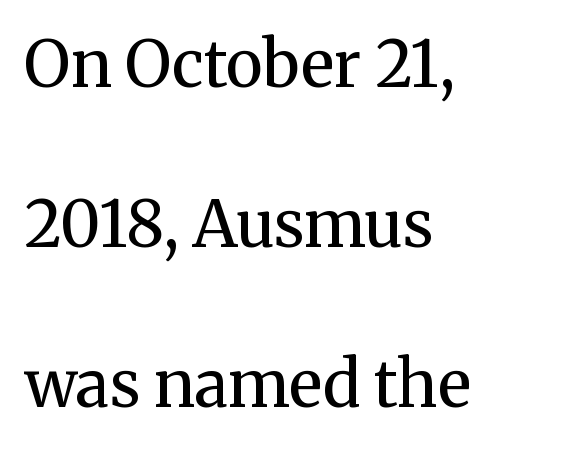
Q: Is the text bold? A: No.
Q: Is the text italic (slanted)? A: No, it is upright.
Q: Is the typeface a serif or a sans-serif typeface? A: Serif.
Q: Is the text underlined? A: No.
Q: How is the paragraph aligned? A: Left-aligned.
Q: Is the spacing between letters normal or unusually wide? A: Normal.
Q: Is the spacing between lines tight, normal or loose? A: Loose.
Q: Width (condensed, normal, or wide)? A: Normal.
Q: Stroke contrast? A: Medium.
Q: x-height? A: Medium.
Q: Monospaced? A: No.
